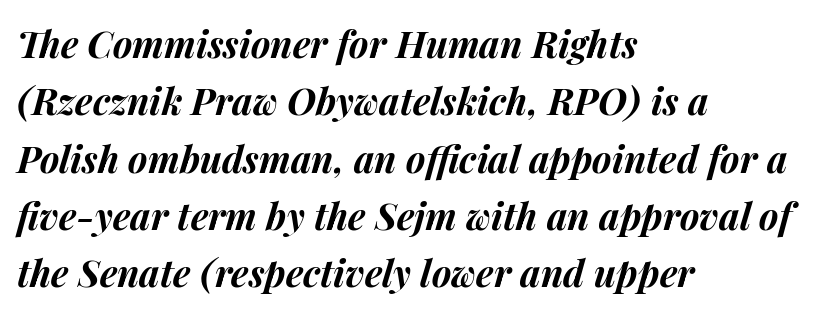
{"italic": "yes", "lean": "right", "slant_degrees": 14, "bold": "yes", "weight": "bold", "width": "normal", "stroke_contrast": "medium", "x_height": "medium", "monospaced": "no", "underline": "no", "align": "left", "line_spacing": "normal", "line_spacing_ratio": 1.55, "letter_spacing": "normal", "letter_spacing_em": 0.0, "glyph_px": 37}
